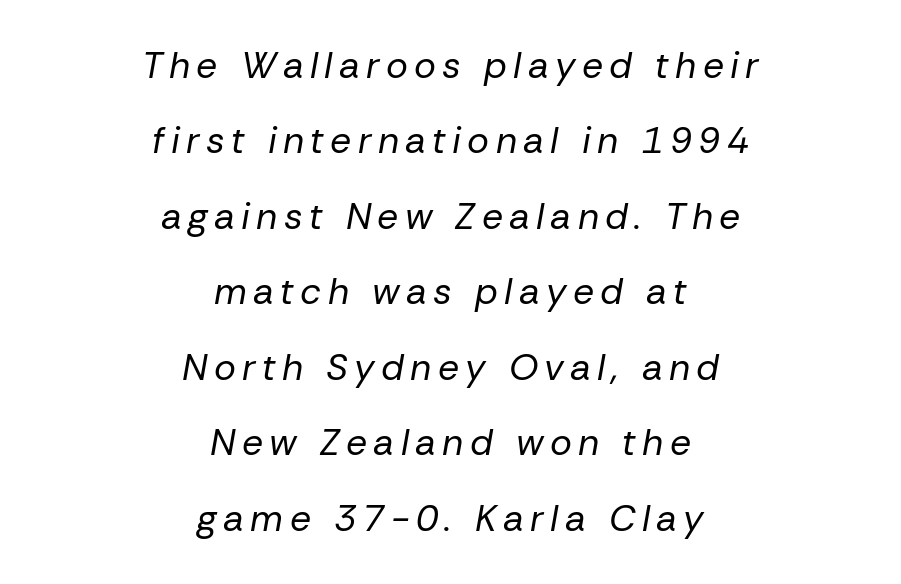
{"italic": "yes", "lean": "right", "slant_degrees": 10, "bold": "no", "weight": "regular", "width": "normal", "stroke_contrast": "low", "x_height": "medium", "monospaced": "no", "underline": "no", "align": "center", "line_spacing": "loose", "line_spacing_ratio": 2.04, "glyph_px": 37}
